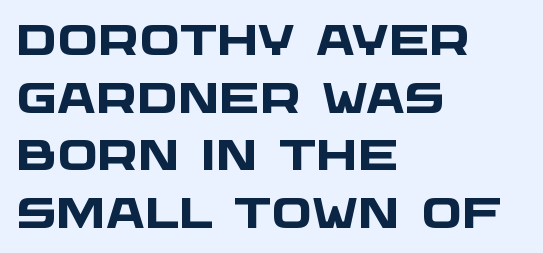
Q: Is the text bold? A: Yes.
Q: Is the typeface a serif or a sans-serif typeface? A: Sans-serif.
Q: Is the text underlined? A: No.
Q: How is the paragraph aligned? A: Left-aligned.
Q: Is the spacing between letters normal or unusually wide? A: Normal.
Q: Is the spacing between lines tight, normal or loose? A: Normal.
Q: Width (condensed, normal, or wide)? A: Wide.
Q: Stroke contrast? A: Low.
Q: x-height? A: Large.
Q: Monospaced? A: No.
